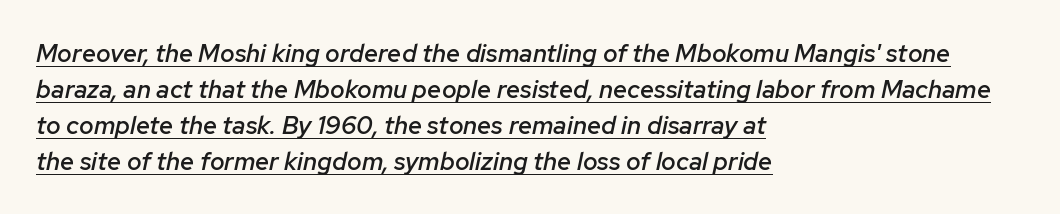
{"italic": "yes", "lean": "right", "slant_degrees": 12, "bold": "semi", "underline": "yes", "align": "left", "line_spacing": "normal", "line_spacing_ratio": 1.44, "letter_spacing": "normal", "letter_spacing_em": 0.0, "glyph_px": 25}
